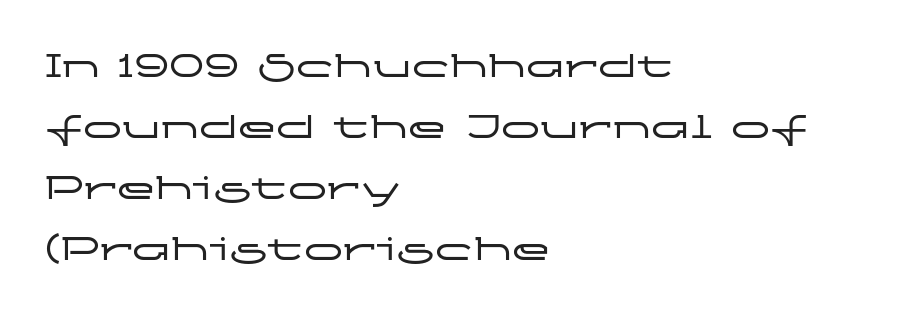
The image shows 39 px wide sans-serif type, upright; set left-aligned, normal line spacing (1.56x), normal letter spacing, not underlined; low stroke contrast and a medium x-height.
